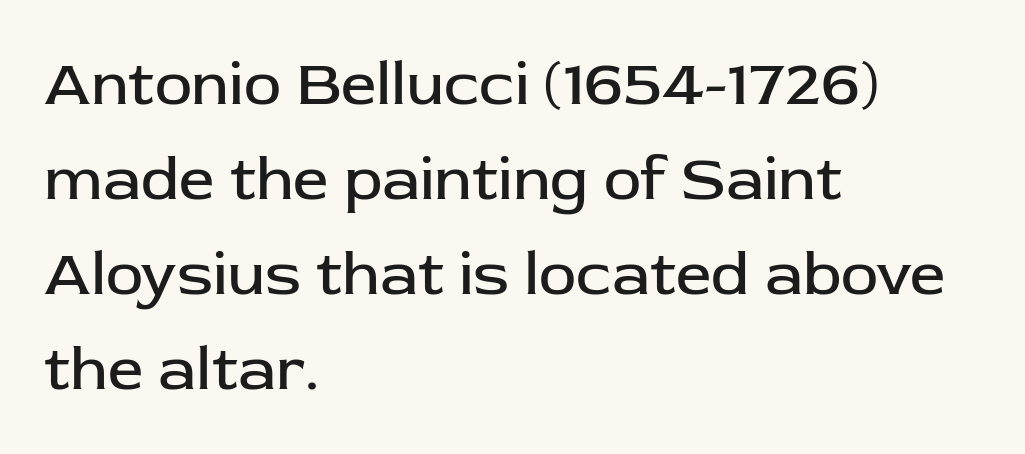
{"serif": "no", "italic": "no", "bold": "no", "weight": "regular", "width": "normal", "stroke_contrast": "low", "x_height": "medium", "monospaced": "no", "underline": "no", "align": "left", "line_spacing": "normal", "line_spacing_ratio": 1.51, "letter_spacing": "normal", "letter_spacing_em": 0.0, "glyph_px": 63}
